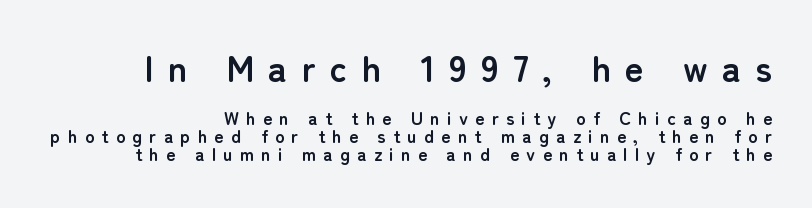
Q: Is the text bold? A: Yes.
Q: Is the text italic (slanted)? A: No, it is upright.
Q: Is the typeface a serif or a sans-serif typeface? A: Sans-serif.
Q: Is the text underlined? A: No.
Q: How is the paragraph aligned? A: Right-aligned.
Q: Is the spacing between letters normal or unusually wide? A: Unusually wide.
Q: Is the spacing between lines tight, normal or loose? A: Tight.
Q: Which block of text is set in a larger size, the first (top) or the second (bottom)? A: The first (top) one.
Q: Width (condensed, normal, or wide)? A: Normal.
Q: Stroke contrast? A: Low.
Q: x-height? A: Medium.
Q: Monospaced? A: No.
